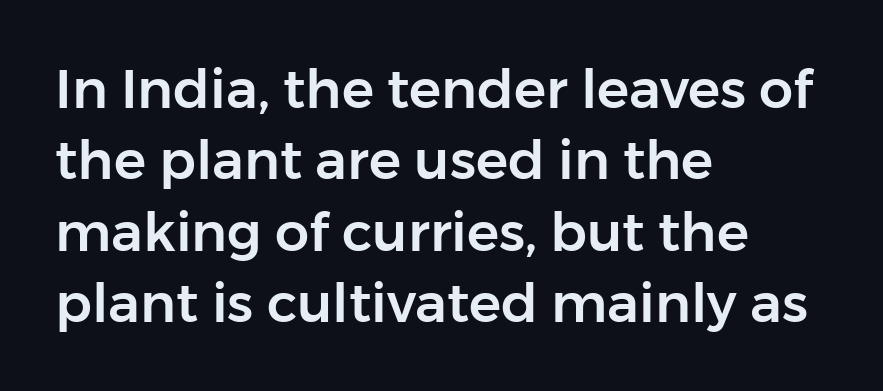
Q: Is the text italic (slanted)? A: No, it is upright.
Q: Is the typeface a serif or a sans-serif typeface? A: Sans-serif.
Q: Is the text underlined? A: No.
Q: How is the paragraph aligned? A: Left-aligned.
Q: Is the spacing between letters normal or unusually wide? A: Normal.
Q: Is the spacing between lines tight, normal or loose? A: Normal.
Q: Width (condensed, normal, or wide)? A: Normal.
Q: Stroke contrast? A: Low.
Q: x-height? A: Medium.
Q: Monospaced? A: No.
